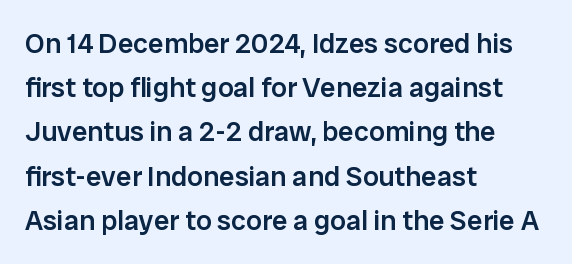
The gap between lines stays unmarked. The lines sit at an ordinary, default distance from one another. The letters stand straight up with perfectly vertical stems. Weight: semibold (demi). Does the type have serifs? No, each stem ends abruptly. Note the varied advance widths — an 'i' is clearly narrower than an 'm'.
